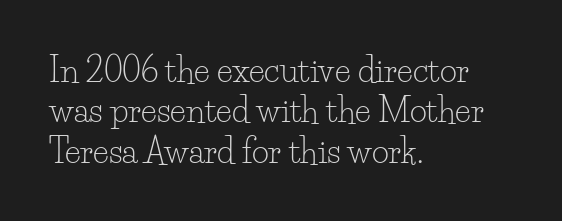
Varying glyph widths throughout — classic text-font behaviour. The rag falls on the right side of this text block. Plain, unruled lines of type. The type family on display is of the serif kind. Glyph-to-glyph distance matches everyday printed text.
